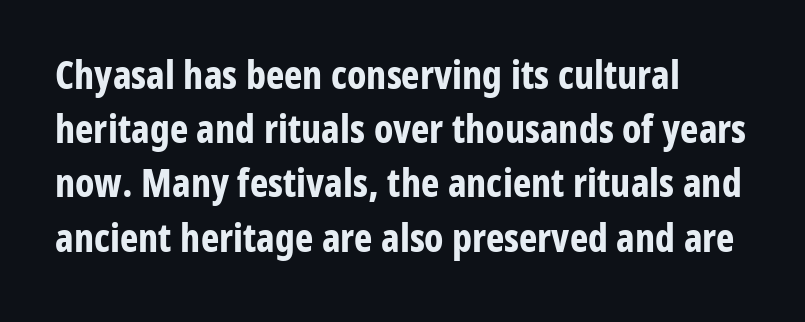
Character widths vary here, with narrow letters taking less room than wide ones. The passage shown stacks its lines at a standard gap. A classic flush-left, rag-right setting is used for this passage. Decoration check: the copy has no underline. No extra tracking has been applied to these lines. Is this a sans? Yes — the strokes have no serifs.
